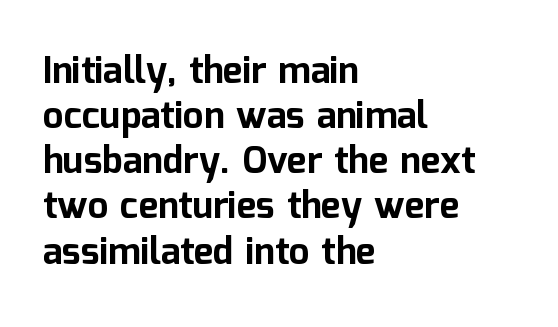
{"serif": "no", "italic": "no", "bold": "yes", "weight": "bold", "width": "normal", "stroke_contrast": "low", "x_height": "medium", "monospaced": "no", "underline": "no", "align": "left", "line_spacing_ratio": 1.22, "letter_spacing": "normal", "letter_spacing_em": 0.0, "glyph_px": 37}
